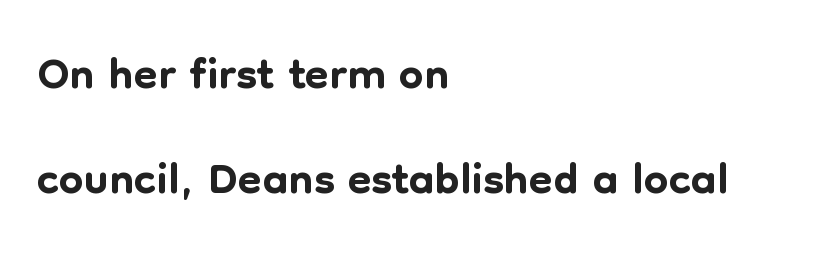
The image shows 69 px sans-serif type, upright; set left-aligned, normal line spacing (1.52x), normal letter spacing, not underlined; low stroke contrast and a medium x-height.
